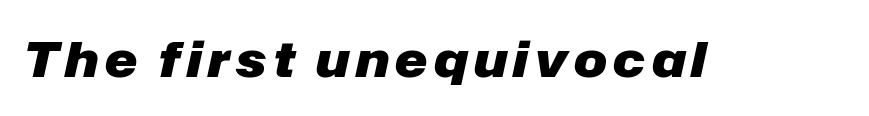
The image shows 49 px heavy type, italic (leaning right); set not underlined; low stroke contrast and a medium x-height.
